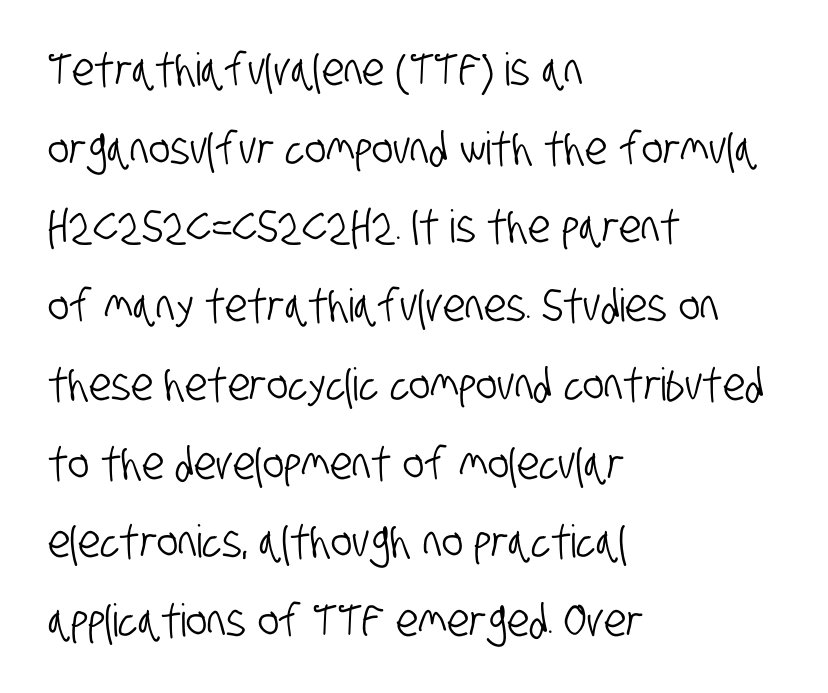
{"serif": "no", "width": "condensed", "stroke_contrast": "low", "x_height": "large", "monospaced": "no", "underline": "no", "align": "left", "line_spacing_ratio": 1.75, "letter_spacing": "normal", "letter_spacing_em": 0.0, "glyph_px": 45}
